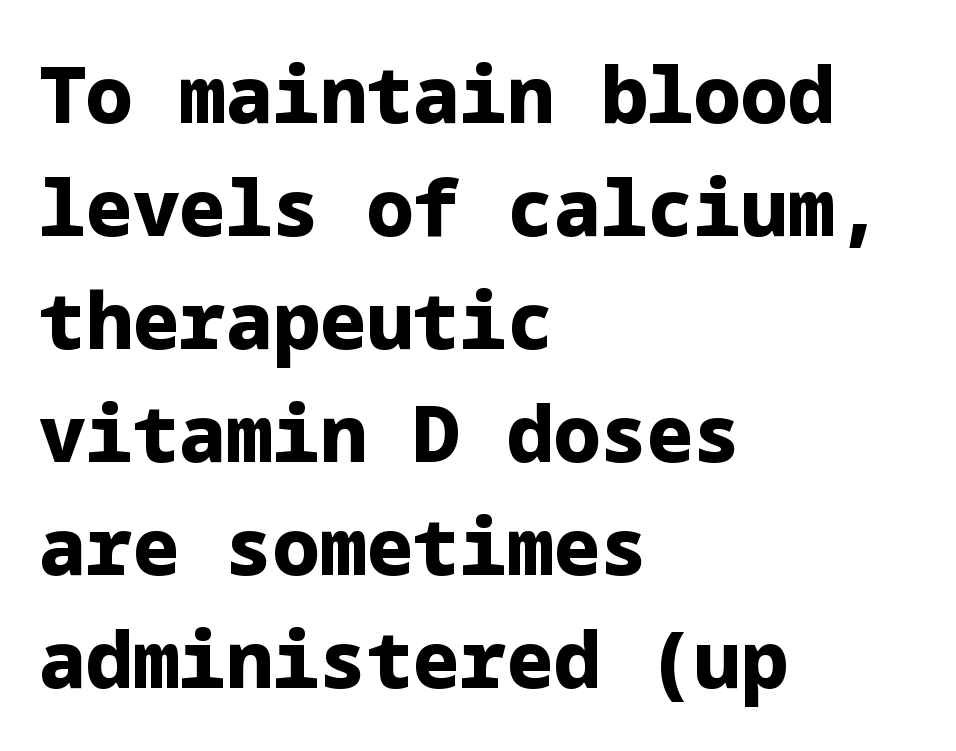
A typesetter would call this leading conventional body-copy spacing. The axis of the letterforms is exactly vertical. The area under the type is left untouched. The rendering shows plain stroke endings on the letterforms — a sans-serif design. The ragged edge is on the right, which tells us the setting is flush left.
